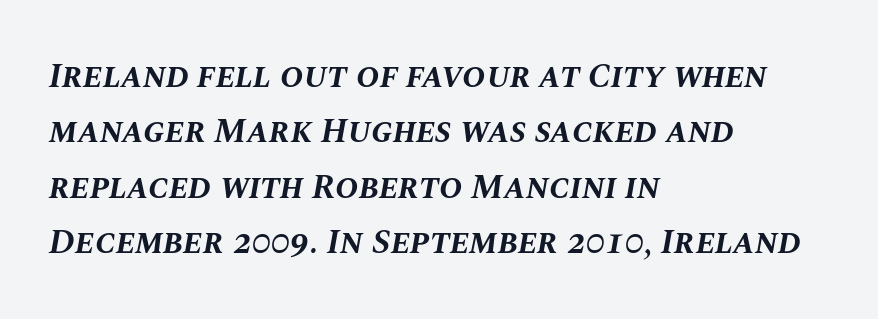
Is there much room between lines? A standard amount, neither cramped nor airy. Nobody touched the tracking dial on this one. The compositor pushed each line to the left boundary. The letters are slanted; this is an italic face. Varying glyph widths throughout — classic text-font behaviour. Lines of text with bare space underneath.
